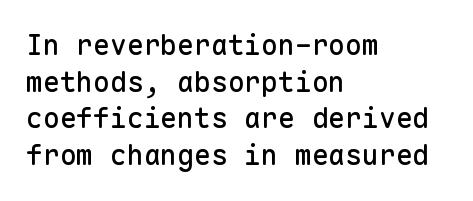
{"serif": "no", "italic": "no", "width": "normal", "stroke_contrast": "low", "x_height": "medium", "monospaced": "yes", "underline": "no", "align": "left", "line_spacing": "normal", "line_spacing_ratio": 1.31, "letter_spacing": "normal", "letter_spacing_em": 0.0, "glyph_px": 28}
